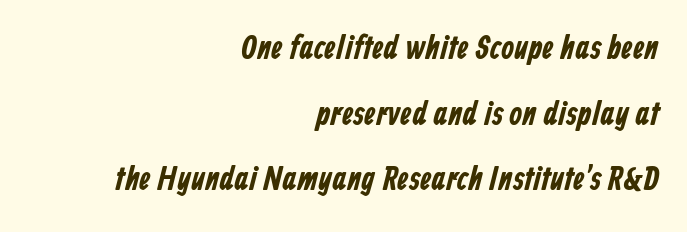
The image shows 33 px condensed sans-serif type; set right-aligned, loose line spacing (1.99x), normal letter spacing, not underlined; low stroke contrast and a medium x-height.
